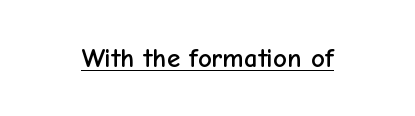
{"italic": "no", "underline": "yes", "letter_spacing": "normal", "letter_spacing_em": 0.0, "glyph_px": 27}
